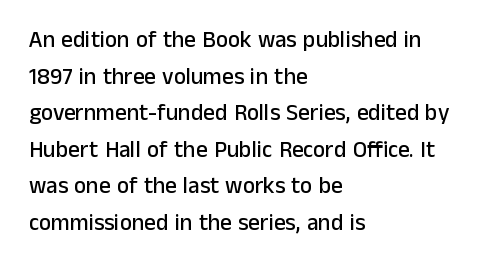
Q: Is the text italic (slanted)? A: No, it is upright.
Q: Is the text underlined? A: No.
Q: How is the paragraph aligned? A: Left-aligned.
Q: Is the spacing between letters normal or unusually wide? A: Normal.
Q: Is the spacing between lines tight, normal or loose? A: Normal.
